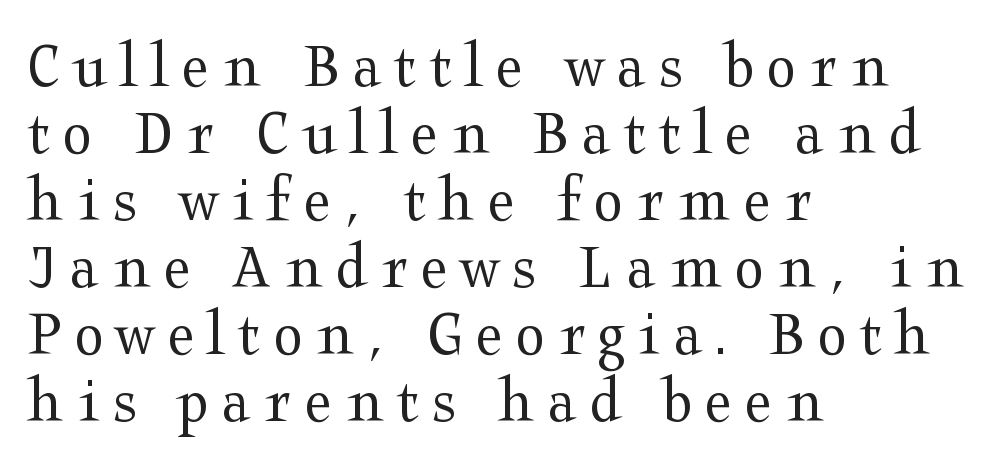
A typesetter would call this proportional, since set widths differ per character. Rule under the text: the space is simply empty. The weight tops out at a normal text grade. The passage shown has open, widely tracked lettering throughout. Interline gaps are noticeably narrow in this sample.
